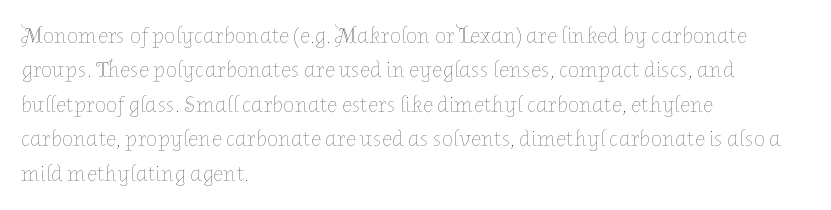
Observe the ordinary spacing: letters are neighbours, not strangers. Only glyphs here, with clear space below each row. Honestly, the row spacing looks completely unremarkable. No letter is thick-stroked: the sample isn't bold.
